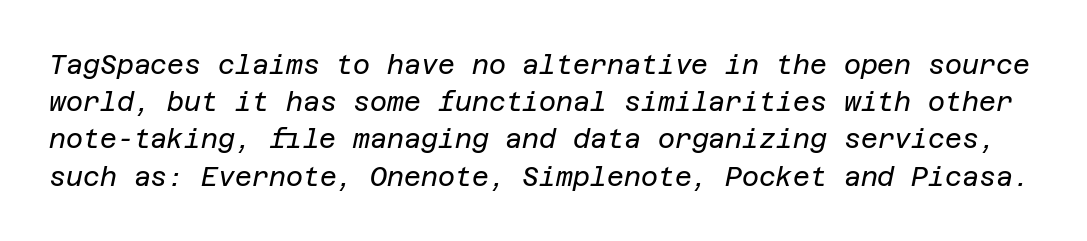
The image shows 26 px text type, italic (leaning right); set normal line spacing (1.43x), normal letter spacing, not underlined.
